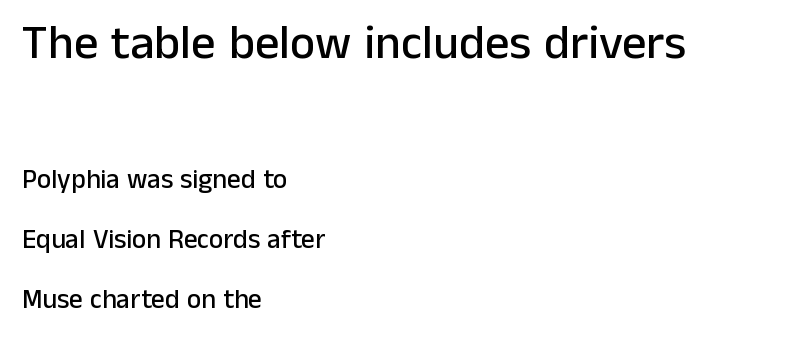
Q: Is the text italic (slanted)? A: No, it is upright.
Q: Is the typeface a serif or a sans-serif typeface? A: Sans-serif.
Q: Is the text underlined? A: No.
Q: How is the paragraph aligned? A: Left-aligned.
Q: Is the spacing between letters normal or unusually wide? A: Normal.
Q: Is the spacing between lines tight, normal or loose? A: Loose.
Q: Which block of text is set in a larger size, the first (top) or the second (bottom)? A: The first (top) one.
Q: Width (condensed, normal, or wide)? A: Normal.
Q: Stroke contrast? A: Low.
Q: x-height? A: Medium.
Q: Monospaced? A: No.
